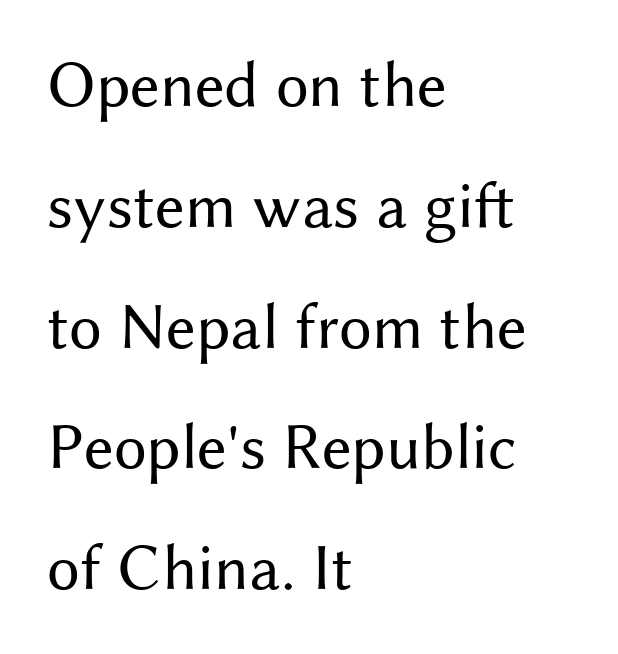
{"serif": "no", "italic": "no", "bold": "no", "weight": "regular", "width": "normal", "stroke_contrast": "medium", "x_height": "medium", "monospaced": "no", "underline": "no", "align": "left", "line_spacing_ratio": 1.83, "letter_spacing": "normal", "letter_spacing_em": 0.0, "glyph_px": 66}
